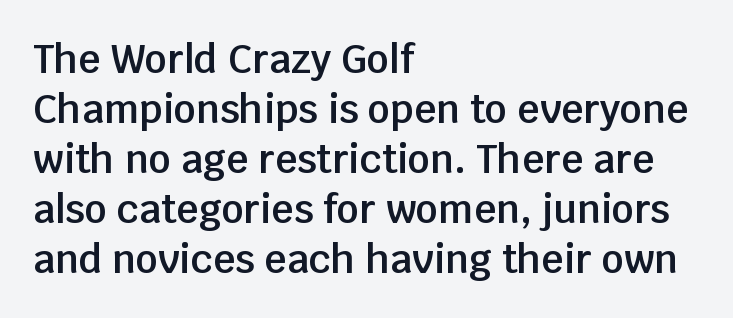
The image shows 39 px semibold sans-serif type, upright; set left-aligned, normal line spacing (1.28x), normal letter spacing, not underlined; low stroke contrast and a large x-height.
